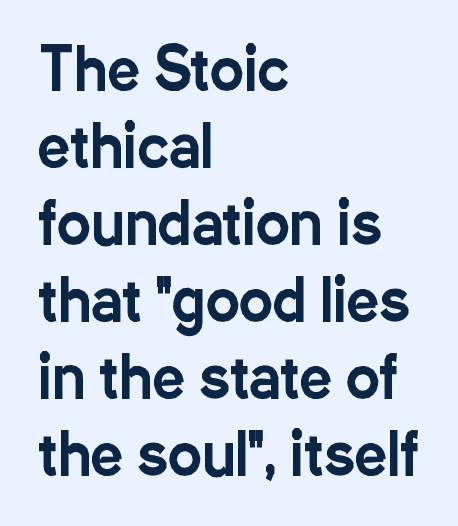
Q: Is the text italic (slanted)? A: No, it is upright.
Q: Is the typeface a serif or a sans-serif typeface? A: Sans-serif.
Q: Is the text underlined? A: No.
Q: How is the paragraph aligned? A: Left-aligned.
Q: Is the spacing between letters normal or unusually wide? A: Normal.
Q: Is the spacing between lines tight, normal or loose? A: Normal.
Q: Width (condensed, normal, or wide)? A: Condensed.
Q: Stroke contrast? A: Low.
Q: x-height? A: Medium.
Q: Monospaced? A: No.
